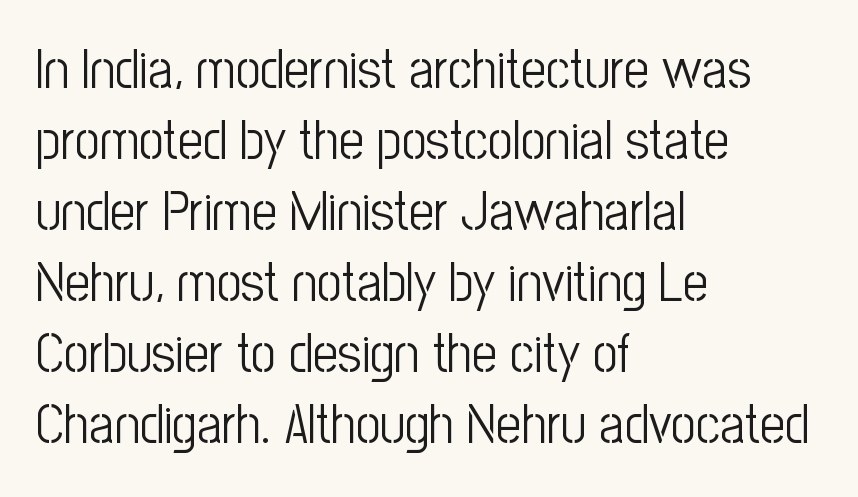
{"serif": "no", "italic": "no", "bold": "no", "weight": "light", "width": "condensed", "stroke_contrast": "low", "x_height": "medium", "monospaced": "no", "underline": "no", "align": "left", "line_spacing": "normal", "line_spacing_ratio": 1.29, "letter_spacing": "normal", "letter_spacing_em": 0.0, "glyph_px": 55}
